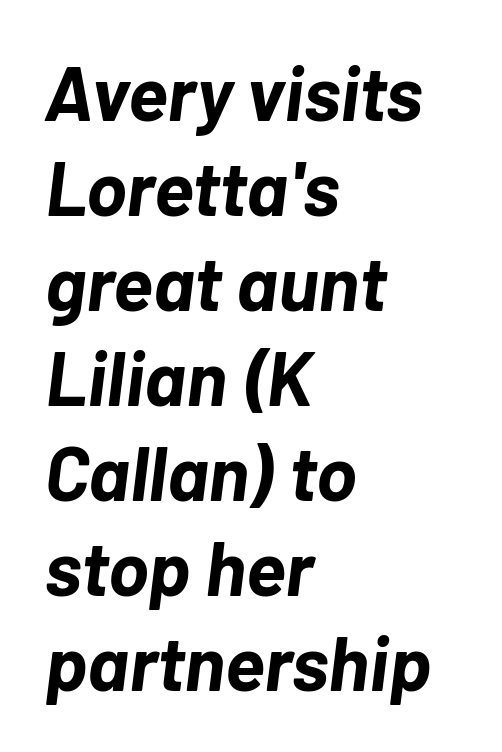
The image shows 76 px bold type, italic (leaning right); set left-aligned, normal line spacing (1.25x), normal letter spacing, not underlined; low stroke contrast and a medium x-height.
